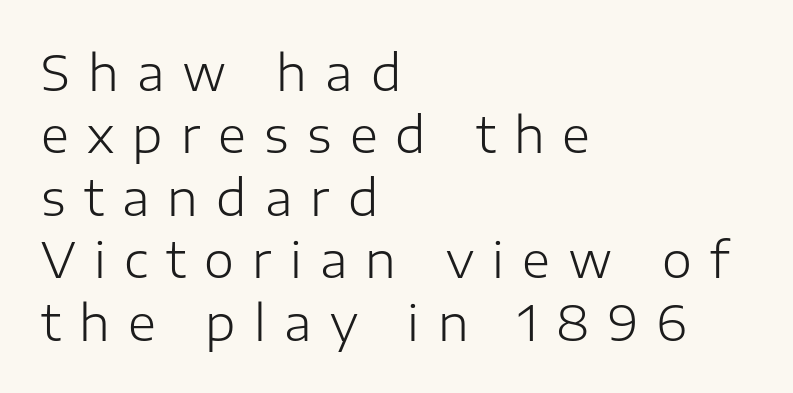
{"serif": "no", "italic": "no", "bold": "no", "weight": "light", "width": "normal", "stroke_contrast": "low", "x_height": "medium", "monospaced": "no", "underline": "no", "align": "left", "line_spacing": "normal", "line_spacing_ratio": 1.3, "letter_spacing": "wide", "letter_spacing_em": 0.38, "glyph_px": 48}
